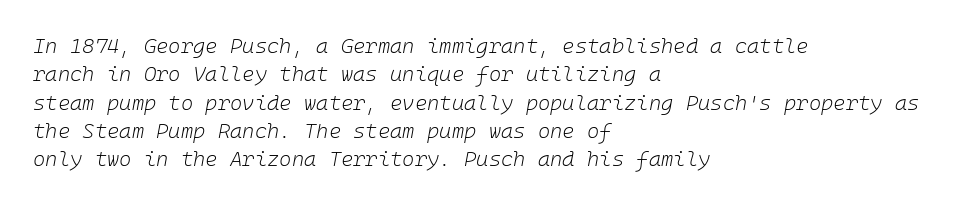
Q: Is the text bold? A: No.
Q: Is the text italic (slanted)? A: Yes, it leans right by about 10 degrees.
Q: Is the text underlined? A: No.
Q: How is the paragraph aligned? A: Left-aligned.
Q: Is the spacing between letters normal or unusually wide? A: Normal.
Q: Is the spacing between lines tight, normal or loose? A: Normal.
